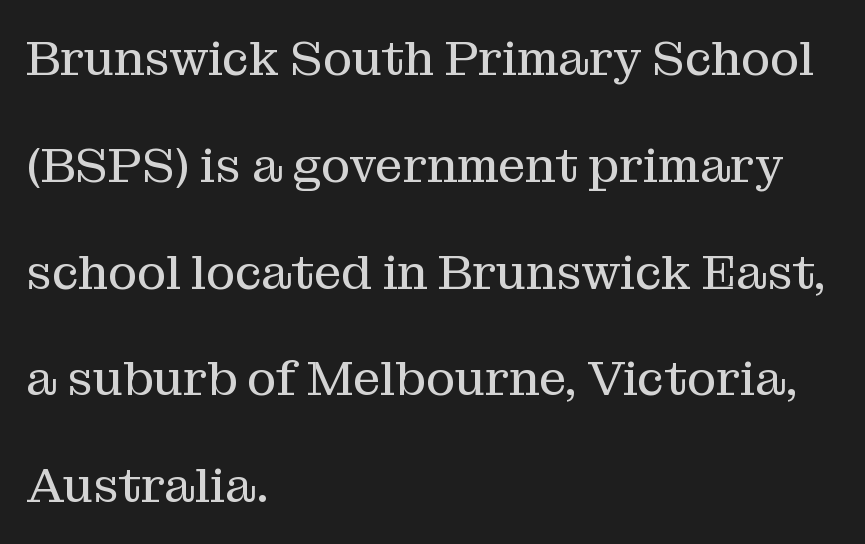
The image shows 49 px regular-weight serif type, upright; set left-aligned, loose line spacing (2.18x), normal letter spacing, not underlined; medium stroke contrast and a medium x-height.
